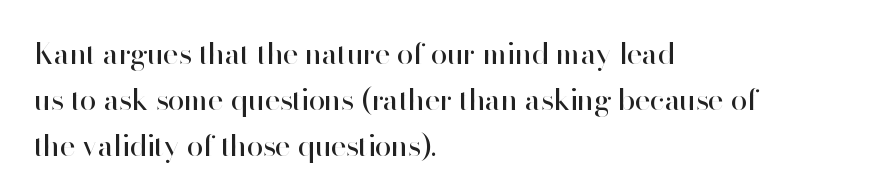
Q: Is the text bold? A: No.
Q: Is the text italic (slanted)? A: No, it is upright.
Q: Is the typeface a serif or a sans-serif typeface? A: Sans-serif.
Q: Is the text underlined? A: No.
Q: How is the paragraph aligned? A: Left-aligned.
Q: Is the spacing between letters normal or unusually wide? A: Normal.
Q: Is the spacing between lines tight, normal or loose? A: Normal.
Q: Width (condensed, normal, or wide)? A: Normal.
Q: Stroke contrast? A: High.
Q: x-height? A: Small.
Q: Monospaced? A: No.
